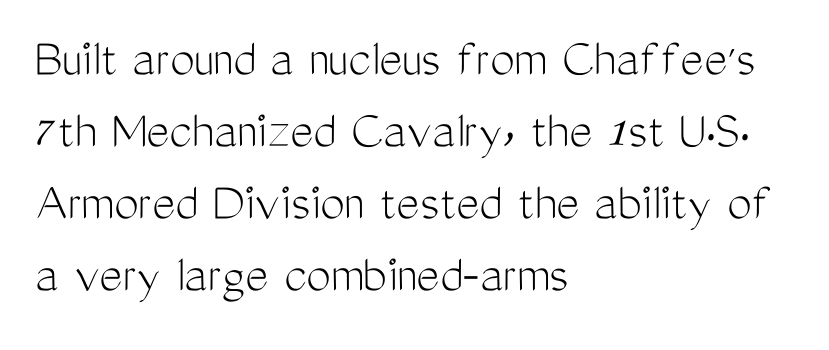
How are the letters spaced? Ordinarily, with no added tracking. Posture: straight, roman, zero tilt. Here the designer chose a conventional face with non-uniform glyph widths. Decoration check: the copy has no underline.
